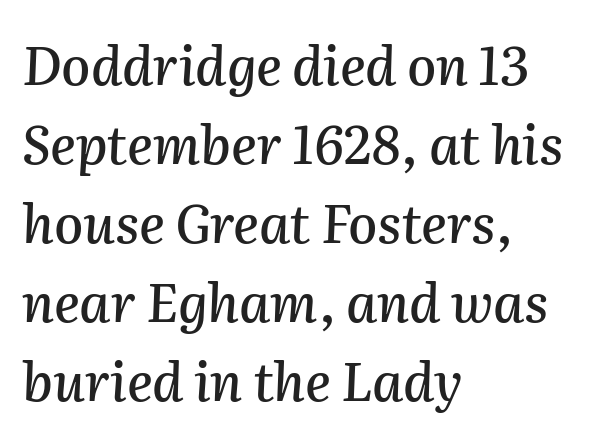
The image shows 53 px text type, italic (leaning right); set left-aligned, normal line spacing (1.49x), normal letter spacing, not underlined; medium stroke contrast and a medium x-height.
